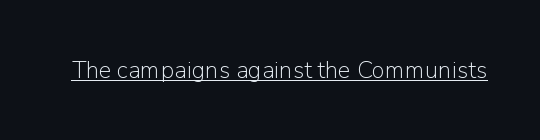
The image shows 24 px text type, upright; set normal letter spacing, underlined.
